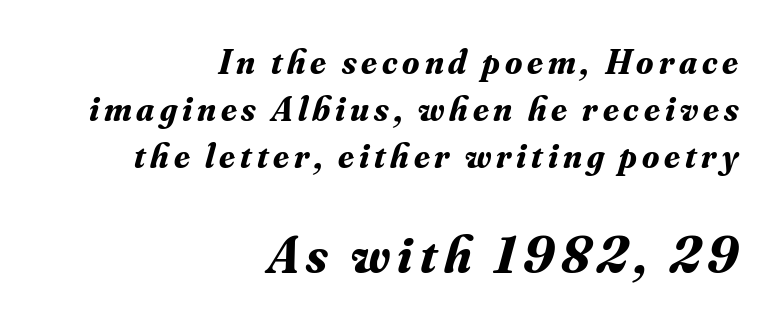
The image shows 52 px bold serif type, italic (leaning right); set right-aligned, normal line spacing (1.35x), not underlined; the second (bottom) block is 1.49x larger; medium stroke contrast and a small x-height.
